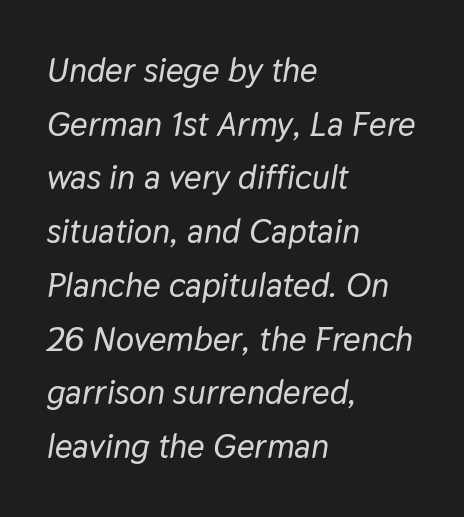
Line spacing here is normal. Each line starts at the same left margin while the right side varies. The lettering tilts uniformly, giving the passage an italic look. Default kerning and tracking; the words read as compact shapes. A typesetter would call this proportional, since set widths differ per character. The foot of each line stays bare and open.
